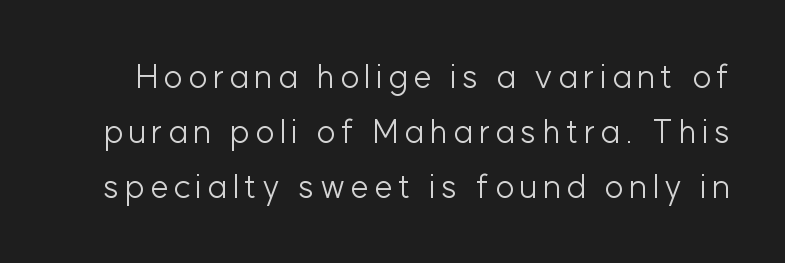
{"serif": "no", "italic": "no", "bold": "no", "weight": "light", "width": "normal", "stroke_contrast": "low", "x_height": "medium", "monospaced": "no", "underline": "no", "line_spacing": "normal", "line_spacing_ratio": 1.67, "glyph_px": 33}
